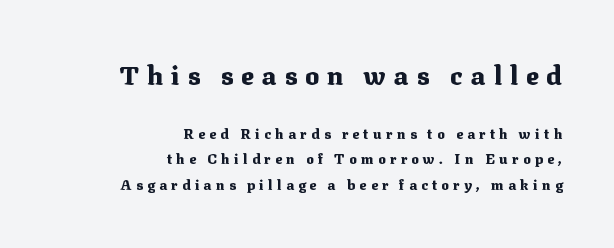
Q: Is the text bold? A: Yes.
Q: Is the text italic (slanted)? A: No, it is upright.
Q: Is the text underlined? A: No.
Q: How is the paragraph aligned? A: Right-aligned.
Q: Is the spacing between letters normal or unusually wide? A: Unusually wide.
Q: Which block of text is set in a larger size, the first (top) or the second (bottom)? A: The first (top) one.
